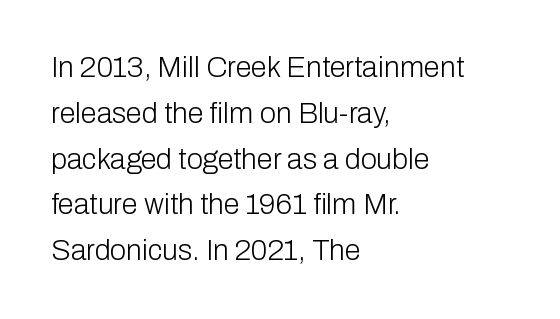
{"serif": "no", "italic": "no", "bold": "no", "weight": "light", "width": "normal", "stroke_contrast": "low", "x_height": "medium", "monospaced": "no", "underline": "no", "align": "left", "line_spacing": "normal", "line_spacing_ratio": 1.58, "letter_spacing": "normal", "letter_spacing_em": 0.0, "glyph_px": 29}
